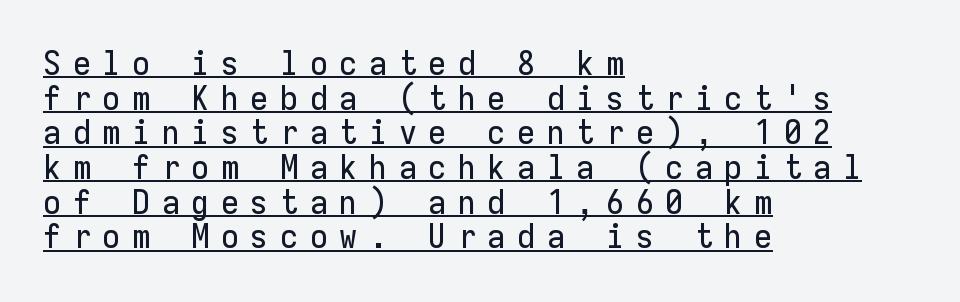
A typesetter would call this monospace, since all characters share one set width. The line texture is sparse and dotted thanks to wide tracking. This block would grow much taller if given ordinary leading; it's compressed now. A typesetter would mark this as roman, not italic. Emphasis is given by a line drawn under the lettering. Which margin do the lines hug? The left one — the right edge is uneven.
